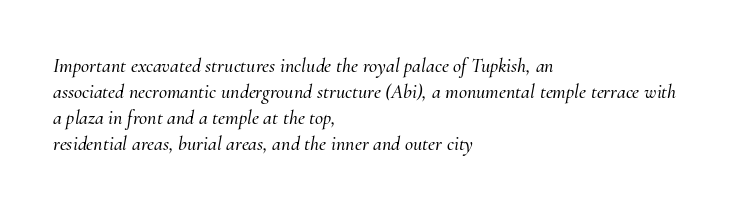
The image shows 20 px text type, italic (leaning right); set left-aligned, normal line spacing (1.3x), normal letter spacing, not underlined.
